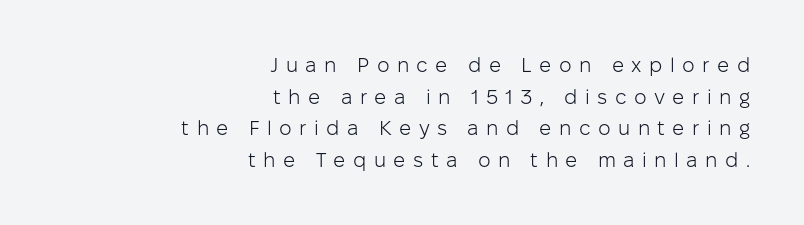
The image shows 20 px text type, upright; set right-aligned, normal line spacing (1.58x), unusually wide letter spacing (+0.37 em), not underlined.
